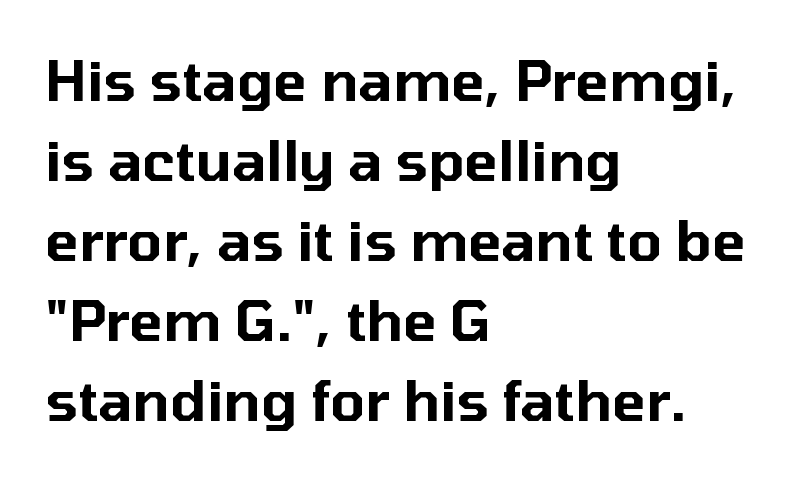
{"serif": "no", "italic": "no", "width": "normal", "stroke_contrast": "low", "x_height": "medium", "monospaced": "no", "underline": "no", "align": "left", "line_spacing": "normal", "line_spacing_ratio": 1.43, "letter_spacing": "normal", "letter_spacing_em": 0.0, "glyph_px": 56}
